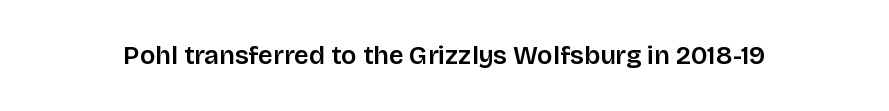
Ascenders rise straight up at ninety degrees. The typesetting leans somewhat heavy: a semibold. Observe the ordinary spacing: letters are neighbours, not strangers. Only glyphs here, with clear space below each row.
